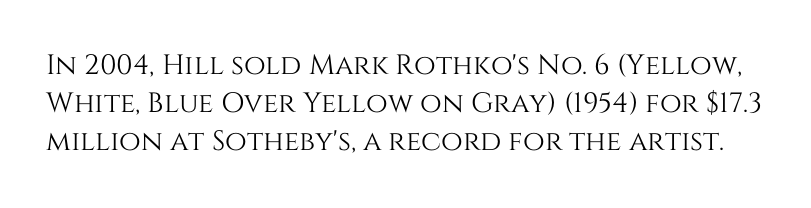
Q: Is the text italic (slanted)? A: No, it is upright.
Q: Is the text underlined? A: No.
Q: Is the spacing between letters normal or unusually wide? A: Normal.
Q: Is the spacing between lines tight, normal or loose? A: Normal.
Q: Width (condensed, normal, or wide)? A: Normal.
Q: Stroke contrast? A: Medium.
Q: x-height? A: Large.
Q: Monospaced? A: No.
